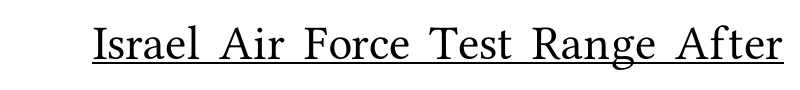
The image shows 39 px serif type, upright; set normal letter spacing, underlined; medium stroke contrast and a medium x-height.
